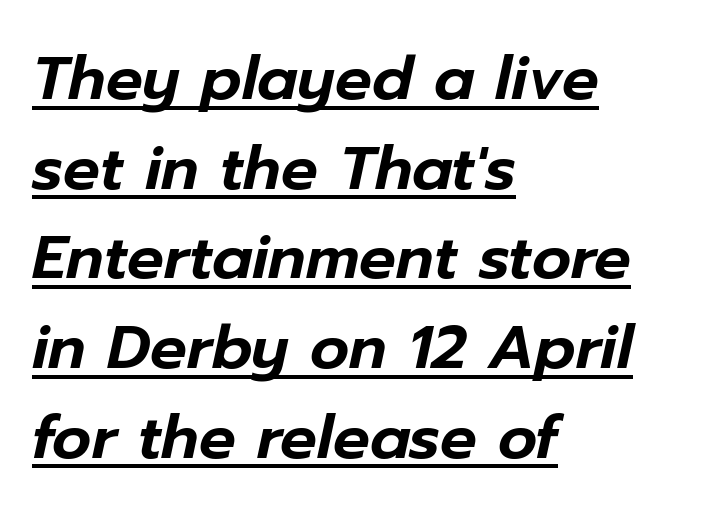
Q: Is the text italic (slanted)? A: Yes, it leans right by about 12 degrees.
Q: Is the text underlined? A: Yes.
Q: How is the paragraph aligned? A: Left-aligned.
Q: Is the spacing between letters normal or unusually wide? A: Normal.
Q: Is the spacing between lines tight, normal or loose? A: Normal.
Q: Width (condensed, normal, or wide)? A: Normal.
Q: Stroke contrast? A: Low.
Q: x-height? A: Medium.
Q: Monospaced? A: No.
